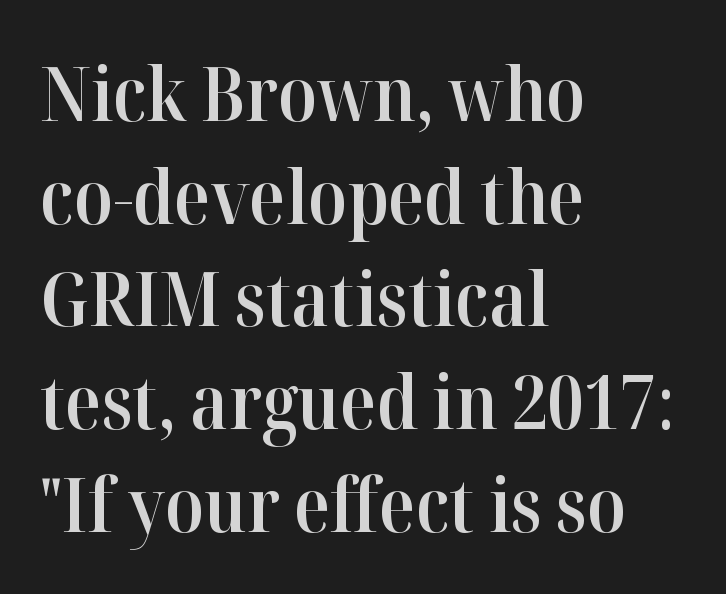
{"serif": "yes", "italic": "no", "bold": "semi", "weight": "semibold", "width": "normal", "stroke_contrast": "high", "x_height": "medium", "monospaced": "no", "underline": "no", "align": "left", "line_spacing": "normal", "line_spacing_ratio": 1.37, "letter_spacing": "normal", "letter_spacing_em": 0.0, "glyph_px": 75}
